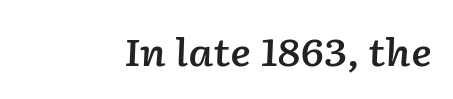
The image shows 38 px semibold type, italic (leaning right); set right-aligned, normal letter spacing, not underlined; low stroke contrast and a medium x-height.
